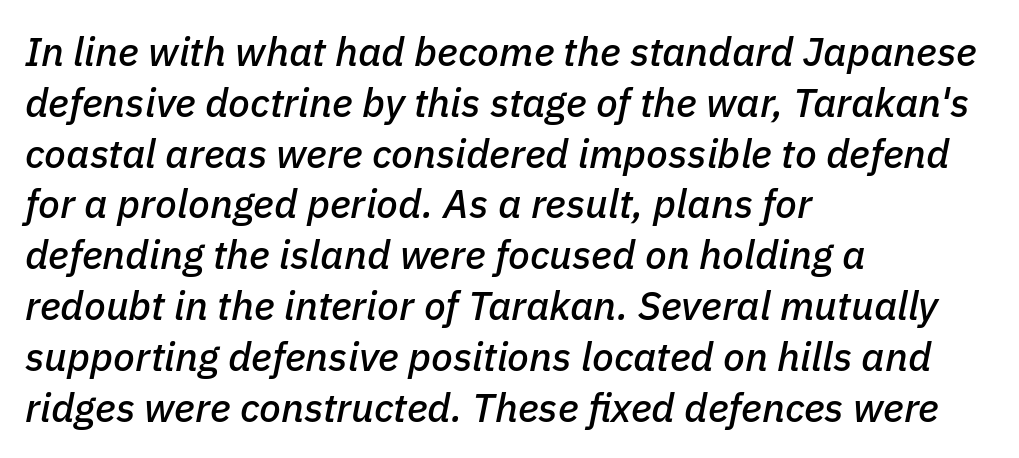
Q: Is the text italic (slanted)? A: Yes, it leans right by about 11 degrees.
Q: Is the text underlined? A: No.
Q: How is the paragraph aligned? A: Left-aligned.
Q: Is the spacing between letters normal or unusually wide? A: Normal.
Q: Is the spacing between lines tight, normal or loose? A: Normal.
Q: Width (condensed, normal, or wide)? A: Normal.
Q: Stroke contrast? A: Low.
Q: x-height? A: Medium.
Q: Monospaced? A: No.
